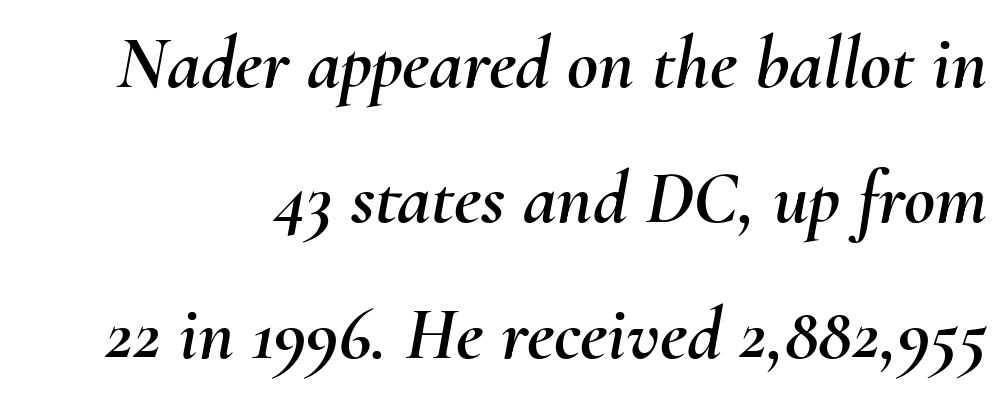
The line texture is even and compact thanks to regular tracking. These lines were composed using italics. Proportional: the letters do not fall into vertical columns. Underlining? Definitely not there.
